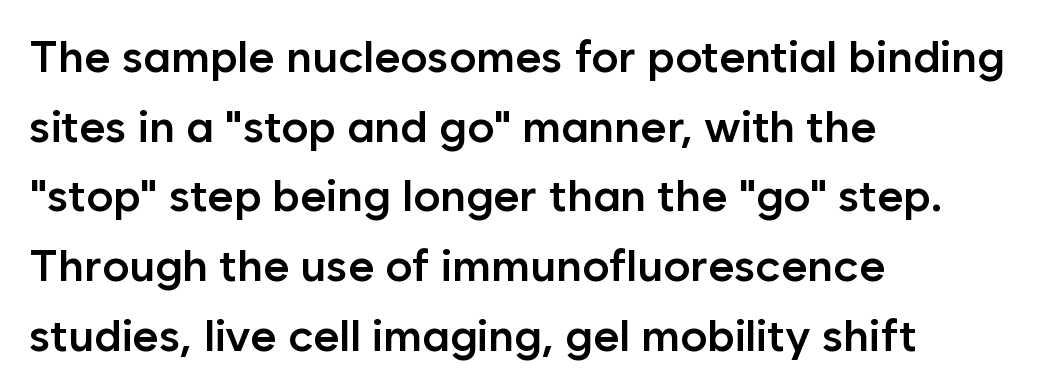
{"serif": "no", "italic": "no", "bold": "semi", "weight": "semibold", "width": "normal", "stroke_contrast": "low", "x_height": "medium", "monospaced": "no", "underline": "no", "align": "left", "line_spacing": "normal", "line_spacing_ratio": 1.55, "letter_spacing": "normal", "letter_spacing_em": 0.0, "glyph_px": 45}
